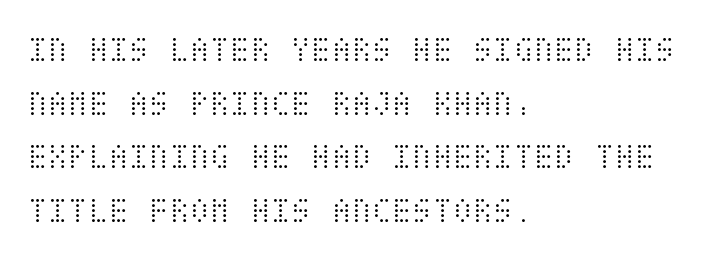
The image shows 37 px light, condensed type, upright; set left-aligned, normal line spacing (1.45x), normal letter spacing, not underlined; medium stroke contrast and a large x-height.
